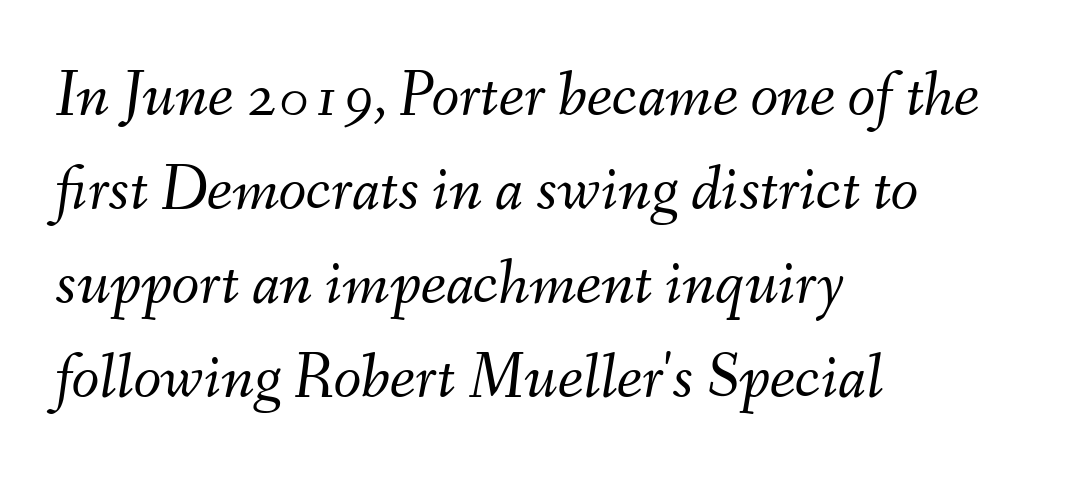
{"italic": "yes", "lean": "right", "slant_degrees": 9, "bold": "no", "weight": "light", "width": "normal", "stroke_contrast": "medium", "x_height": "small", "monospaced": "no", "underline": "no", "align": "left", "line_spacing": "normal", "line_spacing_ratio": 1.47, "letter_spacing": "normal", "letter_spacing_em": 0.0, "glyph_px": 64}
